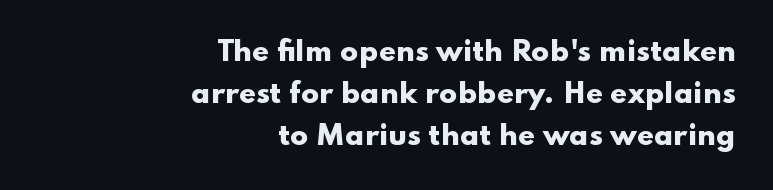
{"italic": "no", "bold": "yes", "underline": "no", "align": "right", "line_spacing": "normal", "line_spacing_ratio": 1.55, "letter_spacing": "normal", "letter_spacing_em": 0.0, "glyph_px": 27}
